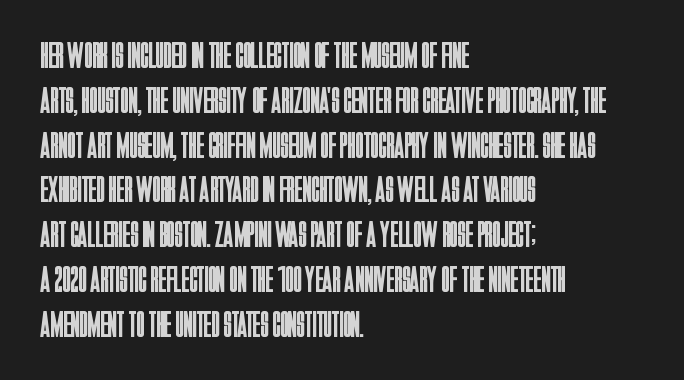
The image shows 37 px regular-weight, condensed sans-serif type, upright; set left-aligned, line spacing 1.21x, normal letter spacing, not underlined; low stroke contrast and a large x-height.
